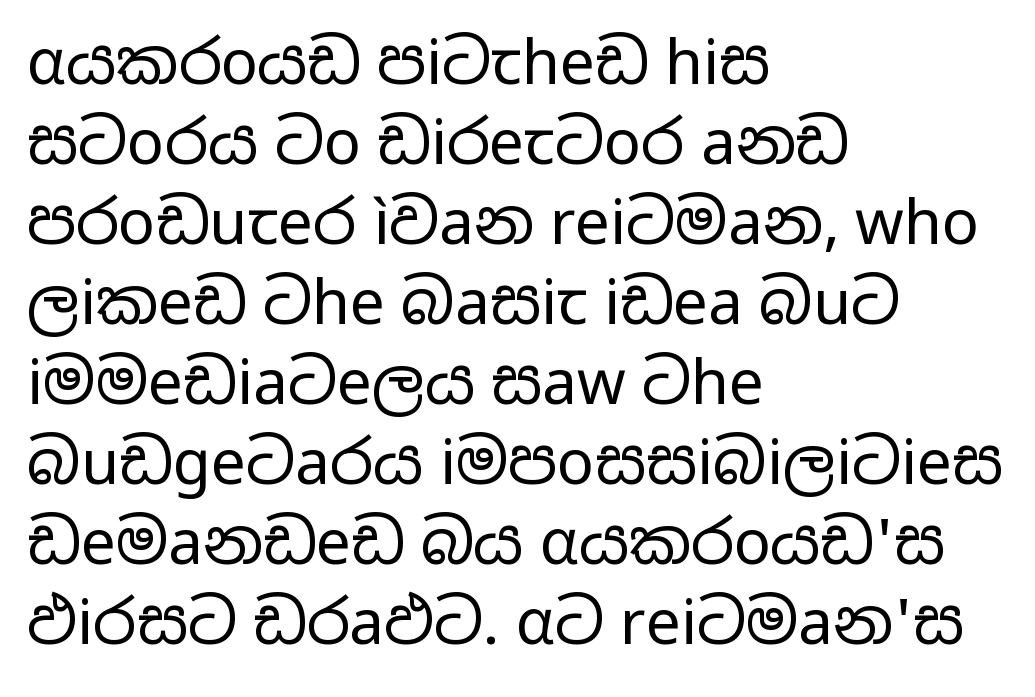
Upright lettering throughout. Observe the ordinary spacing: letters are neighbours, not strangers. These lines are composed in type without serifs. Letters have the restrained weight of plain body copy at most. Horizontal alignment here is leftward, the default for most running prose. Letters rest on an invisible, unmarked baseline.
